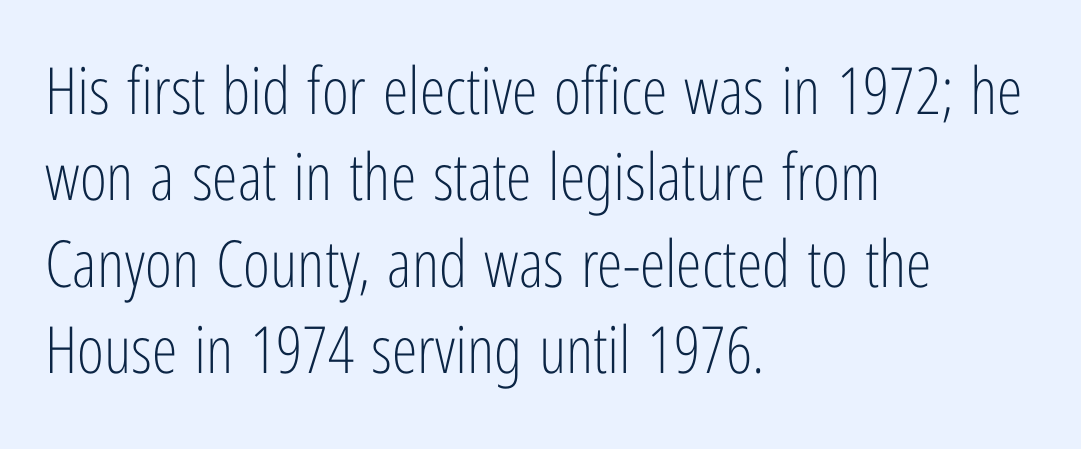
Varying glyph widths throughout — classic text-font behaviour. Any mark beneath the type? The region is blank. The lines sit at an ordinary, default distance from one another. The characters are drawn with everyday or finer stroke widths.
